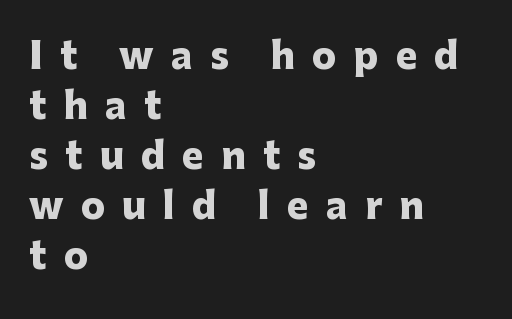
Q: Is the text bold? A: Yes.
Q: Is the text italic (slanted)? A: No, it is upright.
Q: Is the typeface a serif or a sans-serif typeface? A: Sans-serif.
Q: Is the text underlined? A: No.
Q: How is the paragraph aligned? A: Left-aligned.
Q: Is the spacing between letters normal or unusually wide? A: Unusually wide.
Q: Is the spacing between lines tight, normal or loose? A: Normal.
Q: Width (condensed, normal, or wide)? A: Normal.
Q: Stroke contrast? A: Low.
Q: x-height? A: Medium.
Q: Monospaced? A: No.
